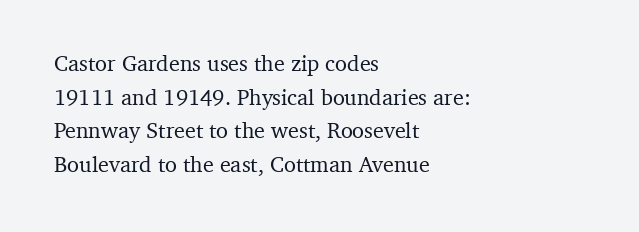
The image shows 22 px text type, upright; set left-aligned, normal line spacing (1.53x), normal letter spacing, not underlined.
